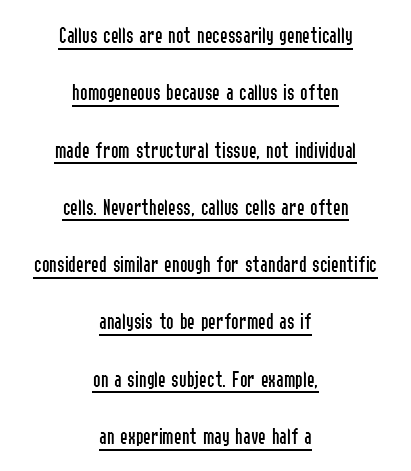
{"italic": "no", "bold": "no", "underline": "yes", "align": "center", "line_spacing": "loose", "line_spacing_ratio": 2.49, "letter_spacing": "normal", "letter_spacing_em": 0.0, "glyph_px": 23}
